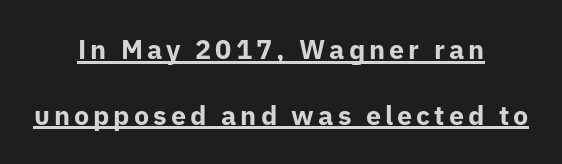
Q: Is the text bold? A: Yes.
Q: Is the text italic (slanted)? A: No, it is upright.
Q: Is the text underlined? A: Yes.
Q: How is the paragraph aligned? A: Centered.
Q: Is the spacing between lines tight, normal or loose? A: Loose.
